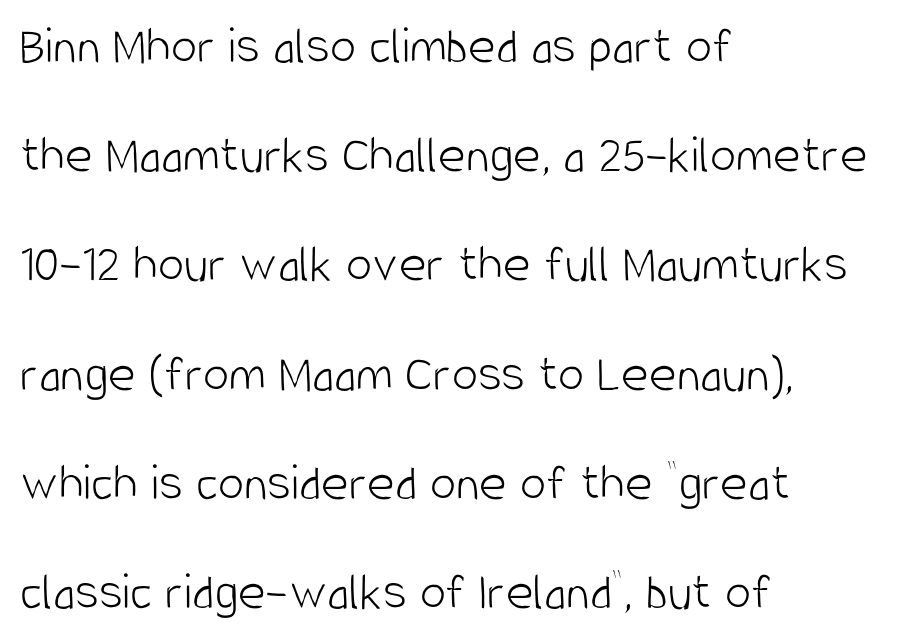
The image shows 53 px light, condensed sans-serif type, upright; set left-aligned, loose line spacing (2.06x), normal letter spacing, not underlined; low stroke contrast and a large x-height.
